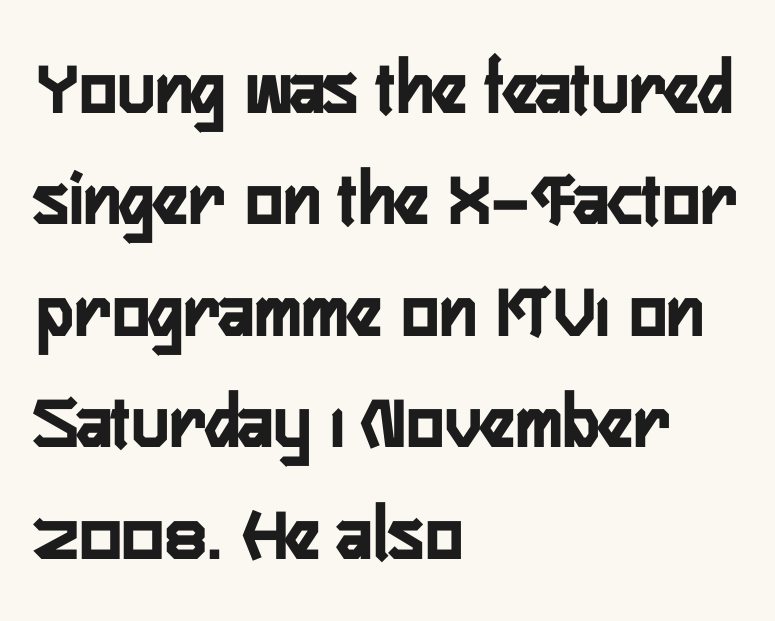
The image shows 79 px semibold, condensed sans-serif type, upright; set left-aligned, normal line spacing (1.41x), normal letter spacing, not underlined; low stroke contrast and a medium x-height.
